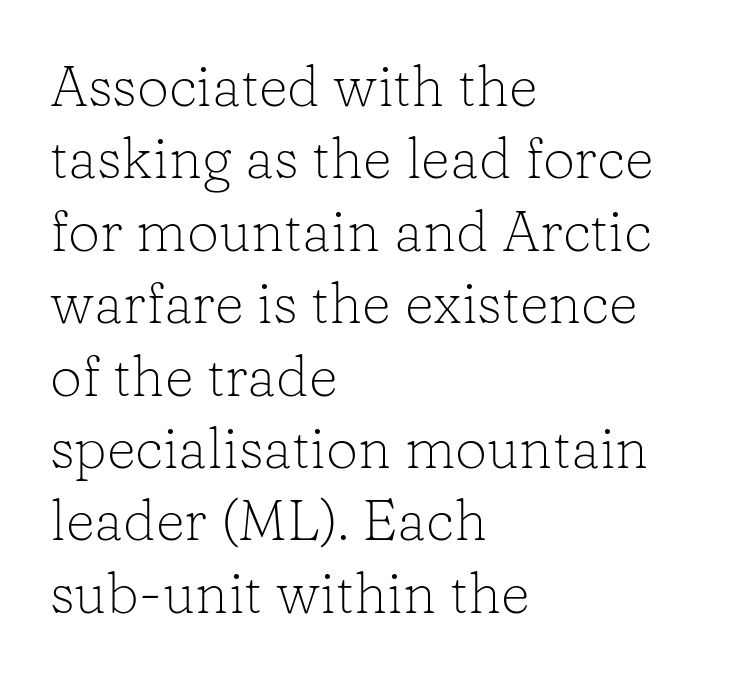
{"serif": "yes", "italic": "no", "bold": "no", "weight": "light", "width": "normal", "stroke_contrast": "low", "x_height": "medium", "monospaced": "no", "underline": "no", "align": "left", "line_spacing": "normal", "line_spacing_ratio": 1.27, "letter_spacing": "normal", "letter_spacing_em": 0.0, "glyph_px": 57}
